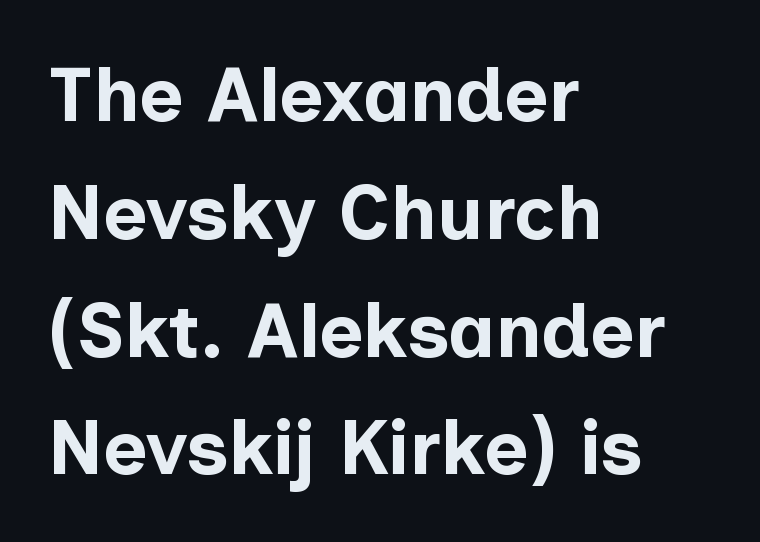
The image shows 76 px bold sans-serif type, upright; set left-aligned, normal line spacing (1.55x), normal letter spacing, not underlined; low stroke contrast and a medium x-height.
